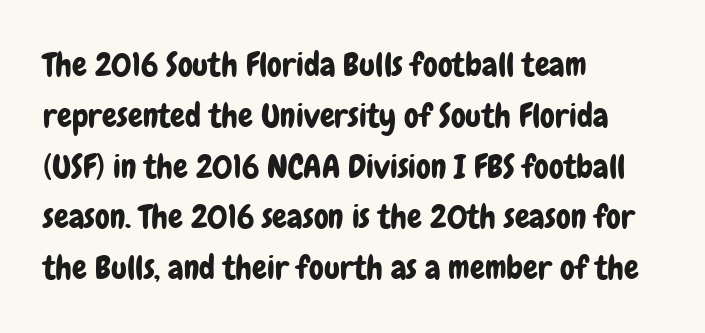
The image shows 33 px condensed sans-serif type, upright; set left-aligned, normal line spacing (1.54x), normal letter spacing, not underlined; low stroke contrast and a medium x-height.
